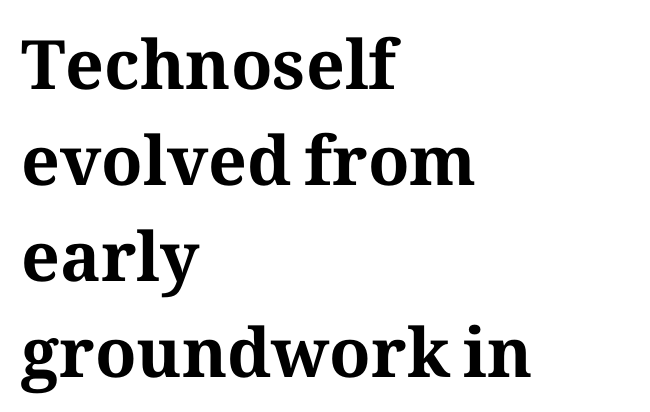
{"serif": "yes", "italic": "no", "bold": "yes", "weight": "bold", "width": "normal", "stroke_contrast": "medium", "x_height": "medium", "monospaced": "no", "underline": "no", "align": "left", "line_spacing": "normal", "line_spacing_ratio": 1.41, "letter_spacing": "normal", "letter_spacing_em": 0.0, "glyph_px": 68}
